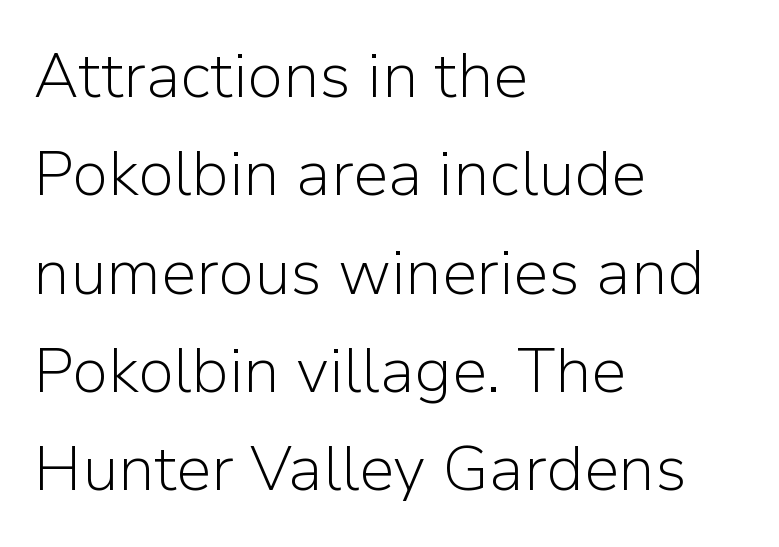
The image shows 63 px light sans-serif type, upright; set left-aligned, normal line spacing (1.56x), normal letter spacing, not underlined; low stroke contrast and a medium x-height.
